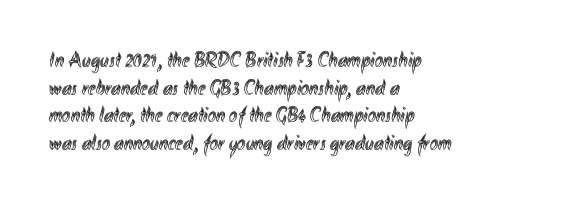
{"underline": "no", "align": "left", "line_spacing": "normal", "line_spacing_ratio": 1.26, "letter_spacing": "normal", "letter_spacing_em": 0.0, "glyph_px": 22}
